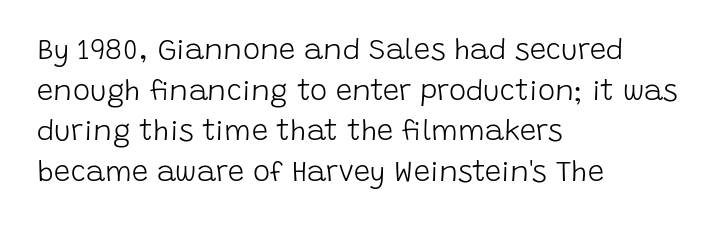
The font sits on the lighter half of the weight spectrum, regular included. These lines are composed in type without serifs. Each word holds together tightly as a unit, with standard inter-letter gaps. Plain, unruled lines of type. Ascenders rise straight up at ninety degrees.
